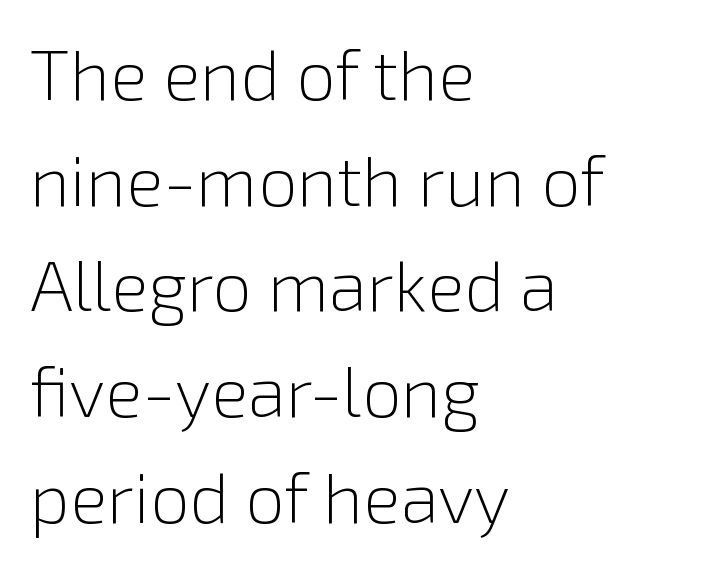
Q: Is the text bold? A: No.
Q: Is the text italic (slanted)? A: No, it is upright.
Q: Is the typeface a serif or a sans-serif typeface? A: Sans-serif.
Q: Is the text underlined? A: No.
Q: How is the paragraph aligned? A: Left-aligned.
Q: Is the spacing between letters normal or unusually wide? A: Normal.
Q: Is the spacing between lines tight, normal or loose? A: Normal.
Q: Width (condensed, normal, or wide)? A: Normal.
Q: Stroke contrast? A: Low.
Q: x-height? A: Medium.
Q: Monospaced? A: No.
